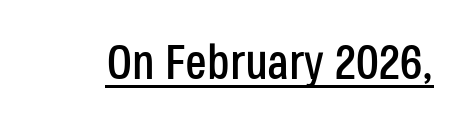
The face used here is proportionally spaced, like ordinary book or web type. Check the space under the baseline: a stroke is drawn there. Tall strokes in this sample are plumb rather than angled. Look at the bottom of the vertical strokes: they stop flat, with no serifs.
